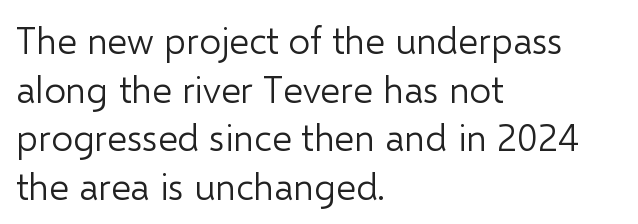
Q: Is the text bold? A: No.
Q: Is the text italic (slanted)? A: No, it is upright.
Q: Is the typeface a serif or a sans-serif typeface? A: Sans-serif.
Q: Is the text underlined? A: No.
Q: How is the paragraph aligned? A: Left-aligned.
Q: Is the spacing between letters normal or unusually wide? A: Normal.
Q: Is the spacing between lines tight, normal or loose? A: Normal.
Q: Width (condensed, normal, or wide)? A: Normal.
Q: Stroke contrast? A: Low.
Q: x-height? A: Medium.
Q: Monospaced? A: No.
